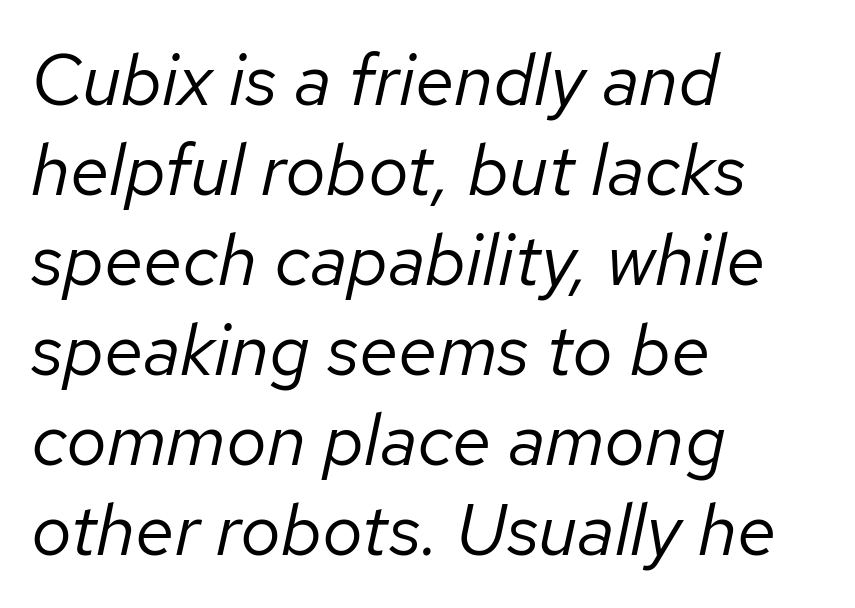
A typesetter would call this proportional, since set widths differ per character. The axis of the letterforms is tilted away from vertical. Stem width sits at or under what a default text font uses. Between one letter and the next there's only the usual sliver of space. Line spacing here is normal. Underline: absent.
